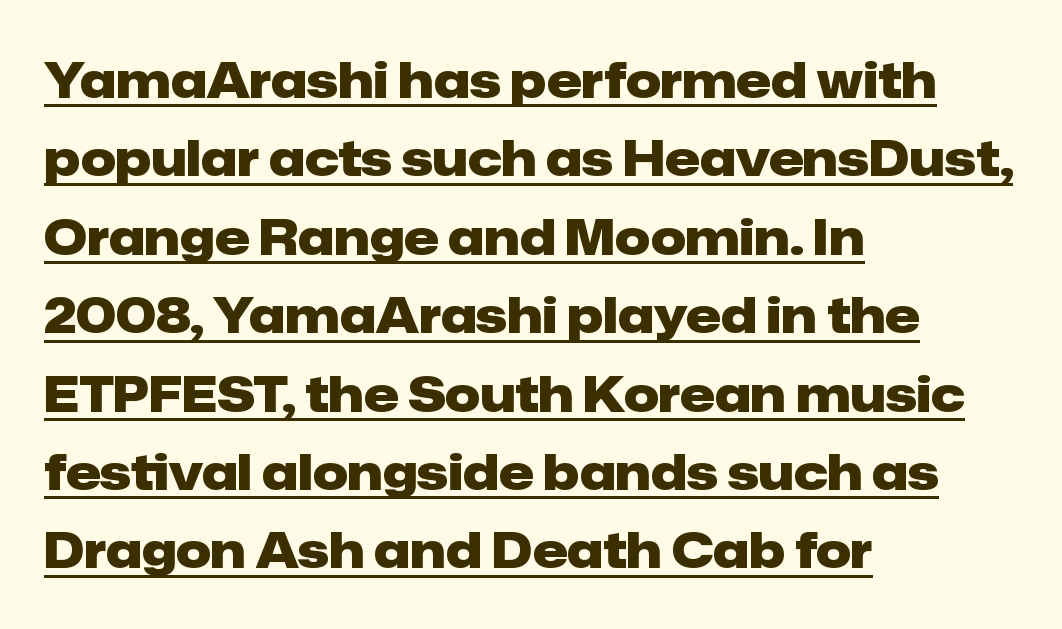
Italic: no, the glyphs are upright roman. Compared with typical body copy, the letter spacing here is the same. Evenly set lines give the paragraph a standard silhouette. Heft: maximum for text — a bold. The string is rendered with underlining switched on. These lines stack with their left ends in a neat column.
